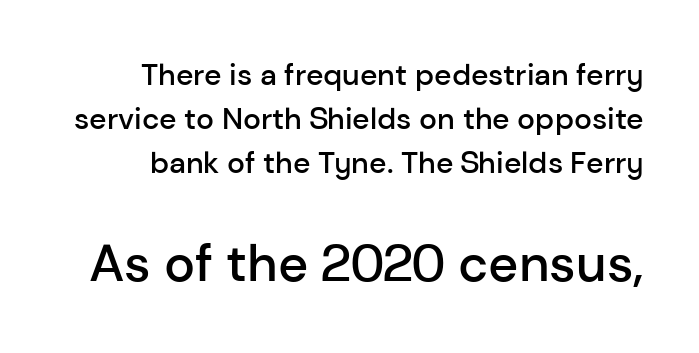
The letters in the lower block stand taller than those in the block above. Each word holds together tightly as a unit, with standard inter-letter gaps. If you measured baseline to baseline, you'd find a middling distance. Descenders hang freely into open space. Note: no serifs on the glyphs. The face used here is proportionally spaced, like ordinary book or web type.
